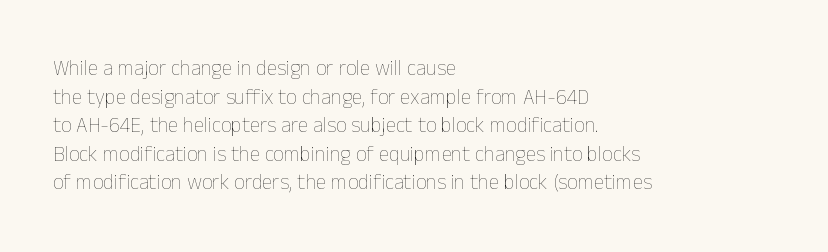
Q: Is the text bold? A: No.
Q: Is the text italic (slanted)? A: No, it is upright.
Q: Is the text underlined? A: No.
Q: How is the paragraph aligned? A: Left-aligned.
Q: Is the spacing between letters normal or unusually wide? A: Normal.
Q: Is the spacing between lines tight, normal or loose? A: Normal.
